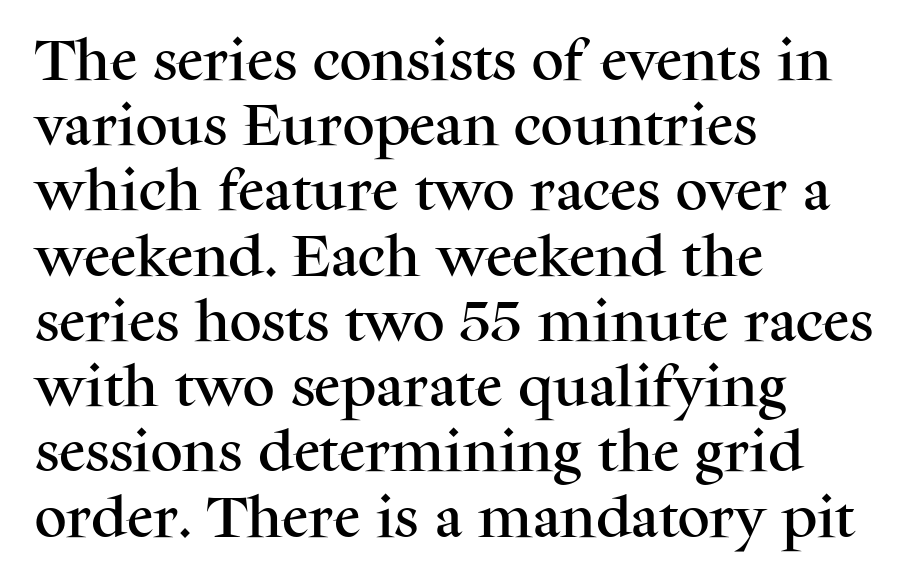
Q: Is the text italic (slanted)? A: No, it is upright.
Q: Is the typeface a serif or a sans-serif typeface? A: Serif.
Q: Is the text underlined? A: No.
Q: How is the paragraph aligned? A: Left-aligned.
Q: Is the spacing between letters normal or unusually wide? A: Normal.
Q: Is the spacing between lines tight, normal or loose? A: Normal.
Q: Width (condensed, normal, or wide)? A: Normal.
Q: Stroke contrast? A: Medium.
Q: x-height? A: Medium.
Q: Monospaced? A: No.
